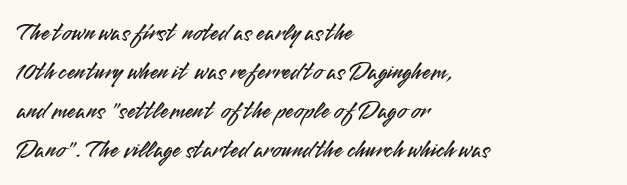
{"underline": "no", "align": "left", "line_spacing": "normal", "line_spacing_ratio": 1.56, "letter_spacing": "normal", "letter_spacing_em": 0.0, "glyph_px": 25}
